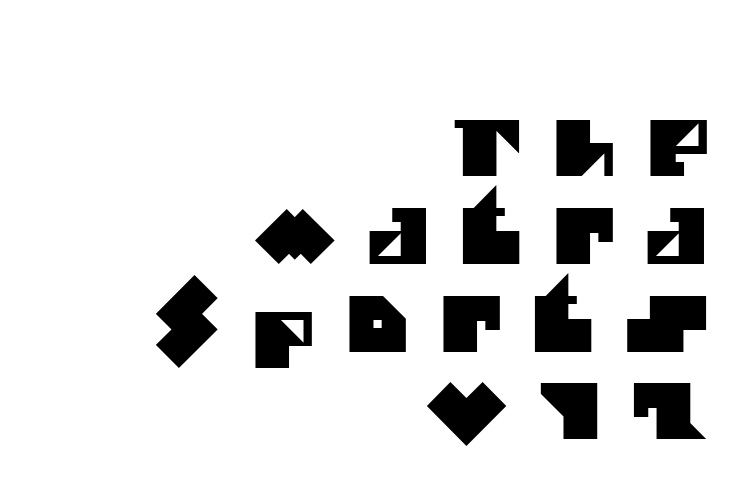
The image shows 77 px sans-serif type; set right-aligned, tight line spacing (1.14x), unusually wide letter spacing (+0.39 em), not underlined; medium stroke contrast and a large x-height.
